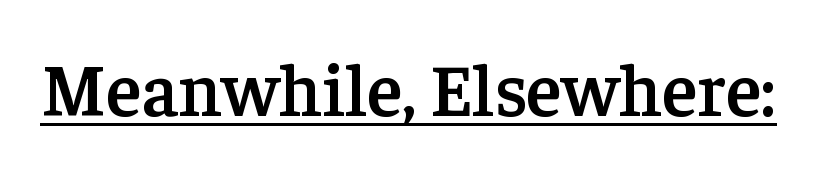
Q: Is the text bold? A: Semi-bold.
Q: Is the text italic (slanted)? A: No, it is upright.
Q: Is the typeface a serif or a sans-serif typeface? A: Serif.
Q: Is the text underlined? A: Yes.
Q: Is the spacing between letters normal or unusually wide? A: Normal.
Q: Width (condensed, normal, or wide)? A: Normal.
Q: Stroke contrast? A: Low.
Q: x-height? A: Medium.
Q: Monospaced? A: No.
